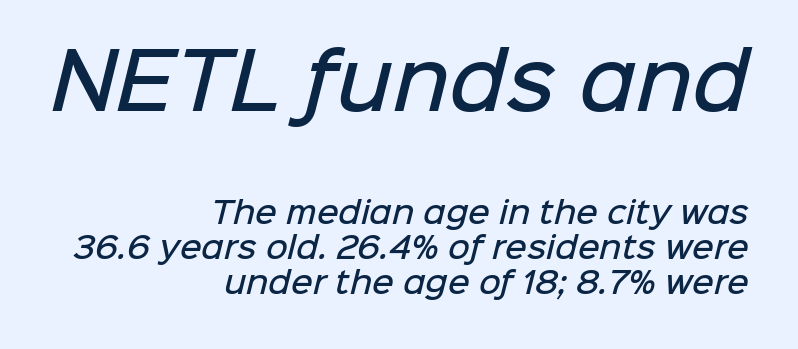
Q: Is the text bold? A: Semi-bold.
Q: Is the typeface a serif or a sans-serif typeface? A: Sans-serif.
Q: Is the text underlined? A: No.
Q: How is the paragraph aligned? A: Right-aligned.
Q: Is the spacing between letters normal or unusually wide? A: Normal.
Q: Which block of text is set in a larger size, the first (top) or the second (bottom)? A: The first (top) one.
Q: Width (condensed, normal, or wide)? A: Normal.
Q: Stroke contrast? A: Low.
Q: x-height? A: Medium.
Q: Monospaced? A: No.
